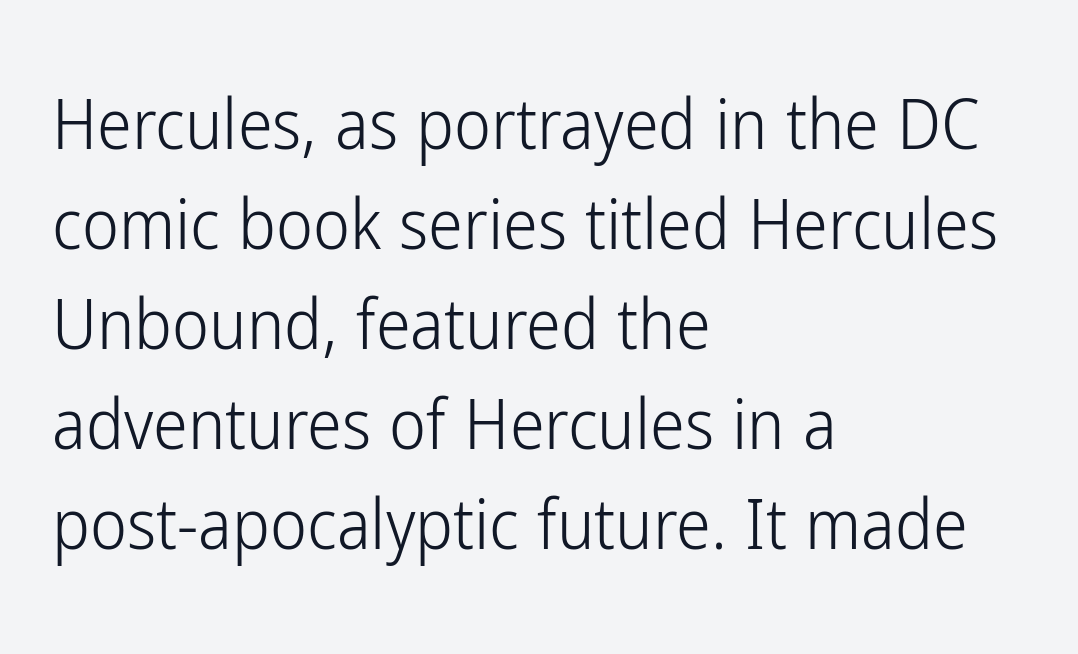
Layout note: lines flush left. The strokes are not fattened; the text isn't bold. Font category for this specimen: sans-serif. Italic: no, the glyphs are upright roman. The line-height multiplier appears to be the usual default.
